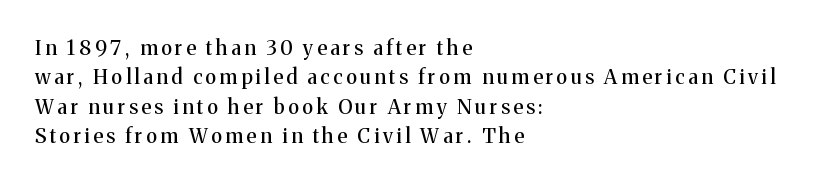
The image shows 20 px text type, upright; set left-aligned, normal line spacing (1.47x), not underlined.
